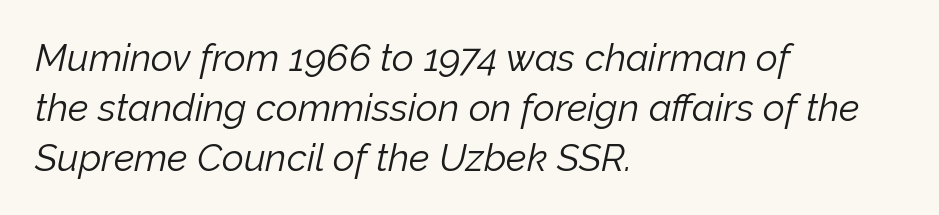
What stands out about the letter spacing? Nothing — it is the standard amount. The setting favours the left margin, as ordinary paragraphs usually do. Quick note: underline off. Is this a fixed-width face? No — the glyphs have proportional, varying widths. Is the stroke heavy? The answer is a plain regular-or-lighter.
